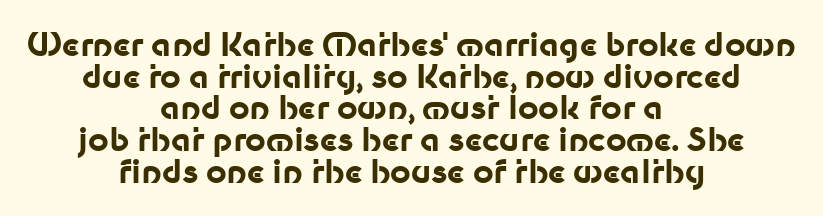
The image shows 32 px bold sans-serif type, upright; set centered, tight line spacing (0.99x), normal letter spacing, not underlined; low stroke contrast and a medium x-height.
